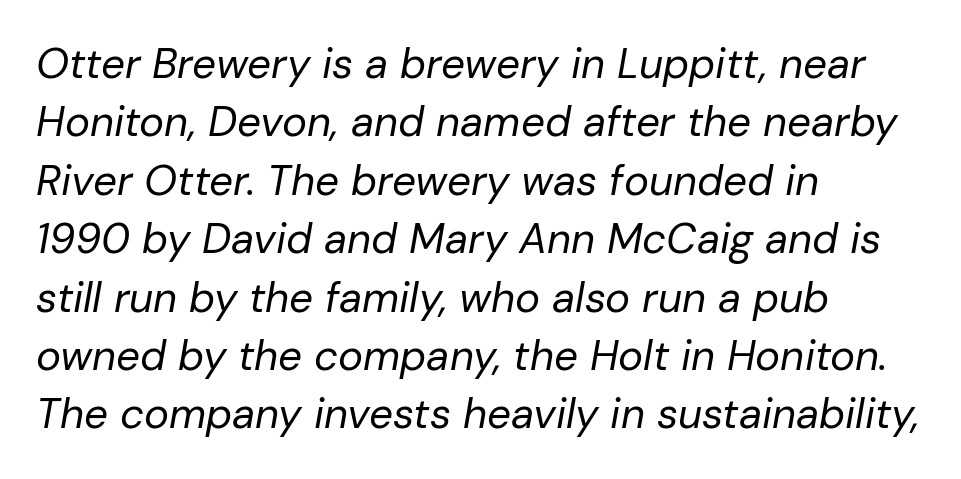
{"italic": "yes", "lean": "right", "slant_degrees": 10, "bold": "no", "weight": "regular", "width": "normal", "stroke_contrast": "low", "x_height": "medium", "monospaced": "no", "underline": "no", "align": "left", "line_spacing": "normal", "line_spacing_ratio": 1.39, "letter_spacing": "normal", "letter_spacing_em": 0.0, "glyph_px": 42}
